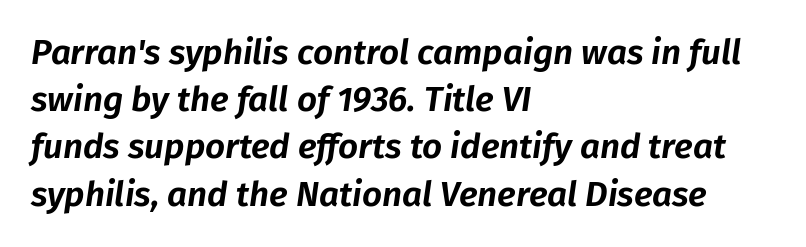
{"italic": "yes", "lean": "right", "slant_degrees": 8, "width": "normal", "stroke_contrast": "low", "x_height": "medium", "monospaced": "no", "underline": "no", "align": "left", "line_spacing": "normal", "line_spacing_ratio": 1.35, "letter_spacing": "normal", "letter_spacing_em": 0.0, "glyph_px": 35}
